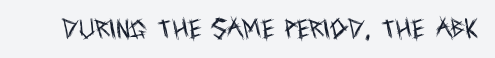
The image shows 22 px text type, upright; set normal letter spacing, not underlined.
